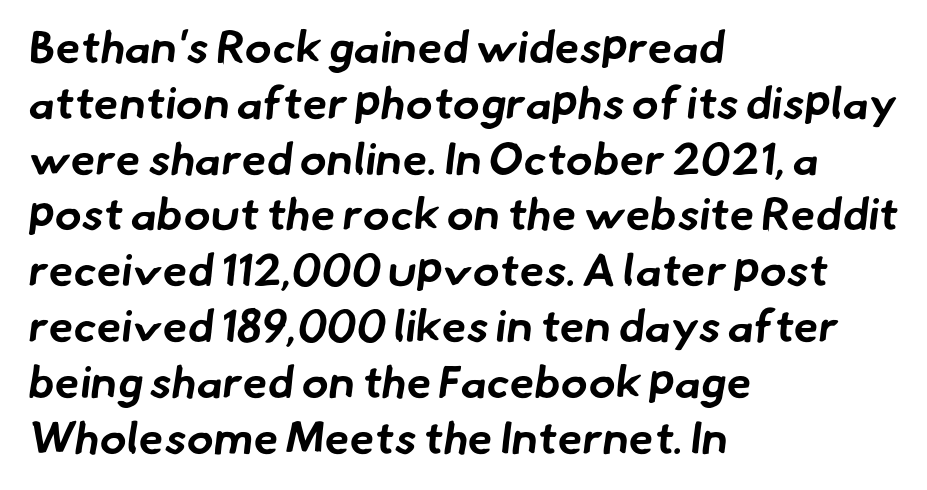
Q: Is the text bold? A: Yes.
Q: Is the typeface a serif or a sans-serif typeface? A: Sans-serif.
Q: Is the text underlined? A: No.
Q: How is the paragraph aligned? A: Left-aligned.
Q: Is the spacing between letters normal or unusually wide? A: Normal.
Q: Width (condensed, normal, or wide)? A: Normal.
Q: Stroke contrast? A: Low.
Q: x-height? A: Small.
Q: Monospaced? A: No.
